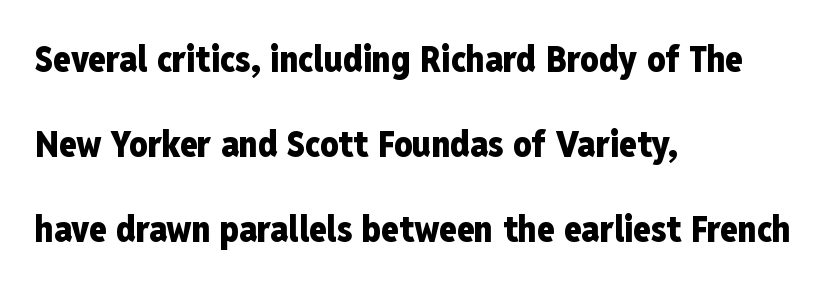
{"serif": "no", "italic": "no", "bold": "yes", "weight": "heavy", "width": "condensed", "stroke_contrast": "low", "x_height": "medium", "monospaced": "no", "underline": "no", "align": "left", "line_spacing": "loose", "line_spacing_ratio": 2.36, "letter_spacing": "normal", "letter_spacing_em": 0.0, "glyph_px": 36}
